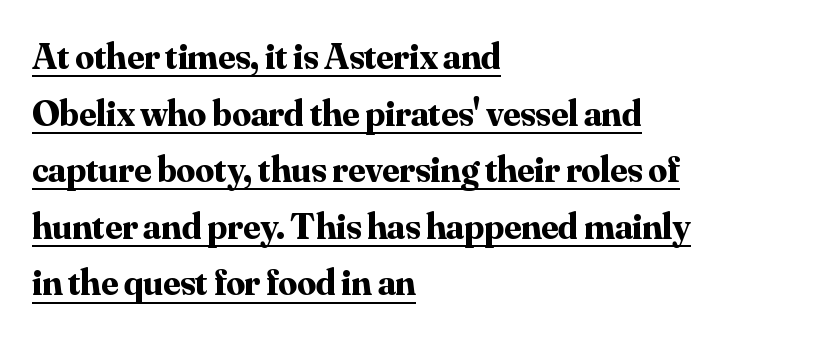
{"serif": "yes", "italic": "no", "bold": "yes", "weight": "bold", "width": "normal", "stroke_contrast": "medium", "x_height": "small", "monospaced": "no", "underline": "yes", "align": "left", "line_spacing": "normal", "line_spacing_ratio": 1.53, "letter_spacing": "normal", "letter_spacing_em": 0.0, "glyph_px": 37}
